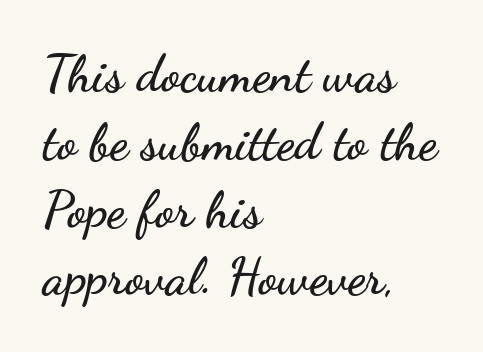
{"serif": "no", "width": "wide", "stroke_contrast": "low", "x_height": "small", "monospaced": "no", "underline": "no", "align": "left", "line_spacing": "normal", "line_spacing_ratio": 1.33, "letter_spacing": "normal", "letter_spacing_em": 0.0, "glyph_px": 51}
